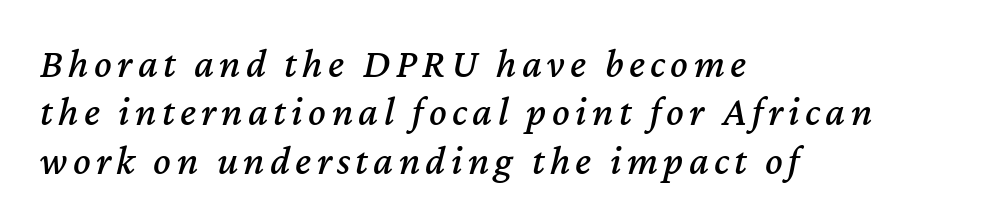
{"italic": "yes", "lean": "right", "slant_degrees": 12, "width": "normal", "stroke_contrast": "medium", "x_height": "medium", "monospaced": "no", "underline": "no", "align": "left", "line_spacing_ratio": 1.18, "glyph_px": 41}
